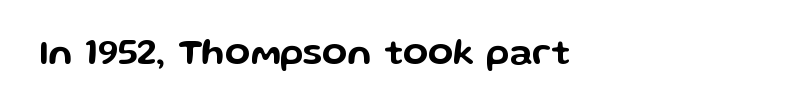
{"serif": "no", "italic": "no", "width": "wide", "stroke_contrast": "low", "x_height": "medium", "monospaced": "no", "underline": "no", "letter_spacing": "normal", "letter_spacing_em": 0.0, "glyph_px": 37}
